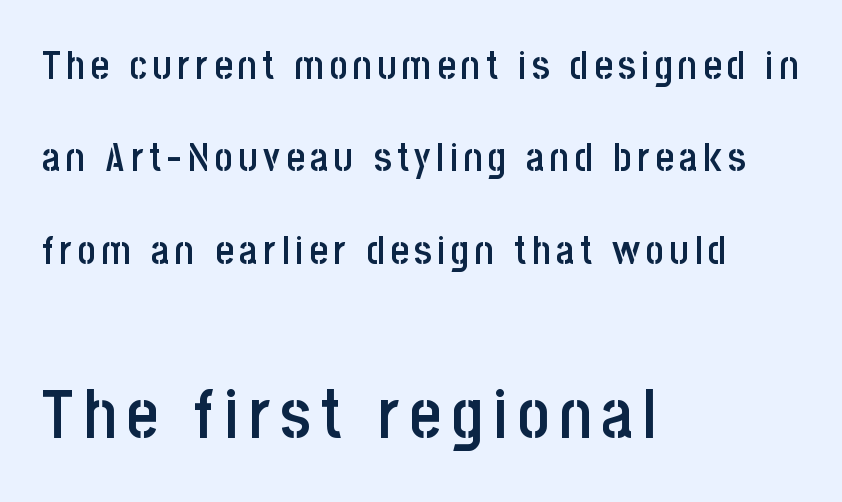
The image shows 68 px semibold, condensed sans-serif type, upright; set left-aligned, loose line spacing (2.37x), not underlined; the second (bottom) block is 1.74x larger; low stroke contrast and a large x-height.
